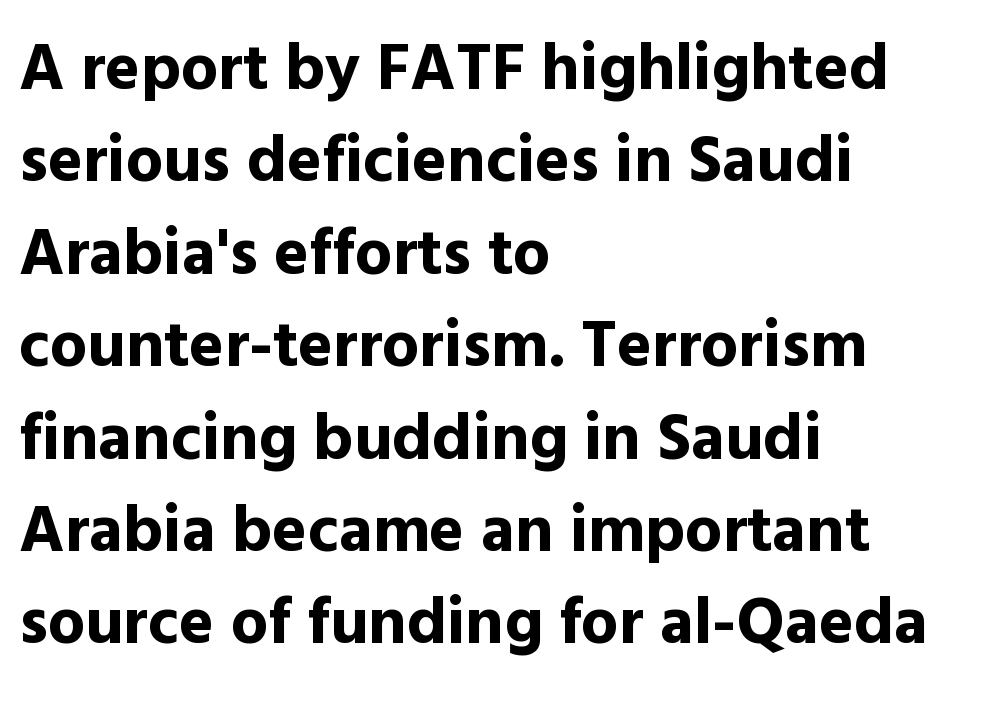
{"serif": "no", "italic": "no", "bold": "yes", "weight": "bold", "width": "normal", "x_height": "medium", "monospaced": "no", "underline": "no", "align": "left", "line_spacing": "normal", "line_spacing_ratio": 1.4, "letter_spacing": "normal", "letter_spacing_em": 0.0, "glyph_px": 66}
